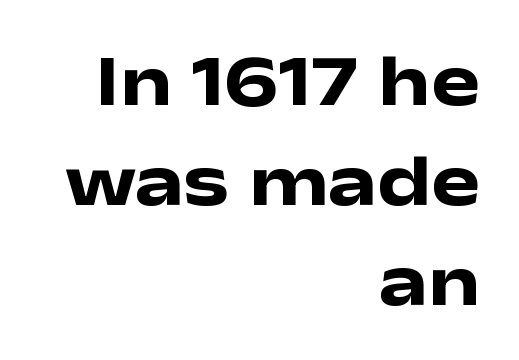
The image shows 73 px heavy, wide sans-serif type, upright; set right-aligned, normal line spacing (1.37x), normal letter spacing, not underlined; low stroke contrast and a medium x-height.
